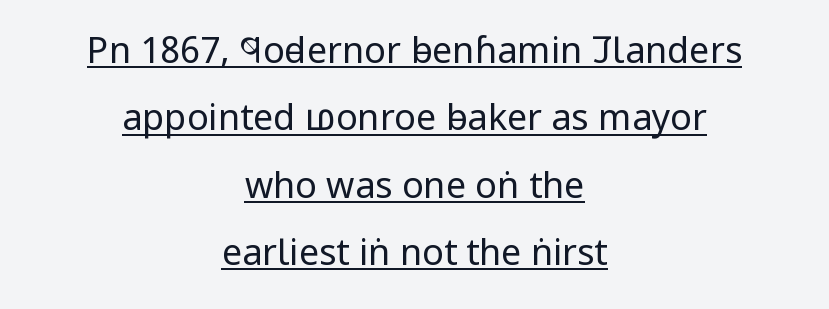
The image shows 36 px regular-weight, condensed sans-serif type, upright; set centered, line spacing 1.87x, normal letter spacing, underlined; low stroke contrast and a large x-height.
